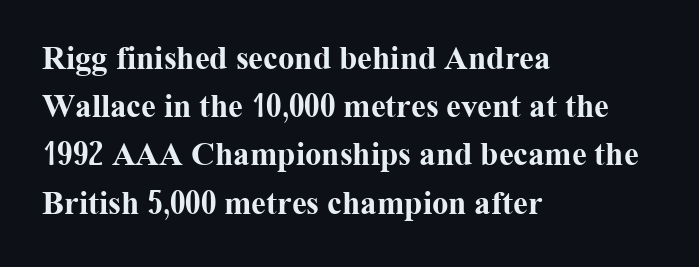
{"serif": "yes", "italic": "no", "bold": "yes", "weight": "bold", "width": "normal", "stroke_contrast": "medium", "x_height": "medium", "monospaced": "no", "underline": "no", "align": "left", "line_spacing": "normal", "line_spacing_ratio": 1.46, "letter_spacing": "normal", "letter_spacing_em": 0.0, "glyph_px": 33}
